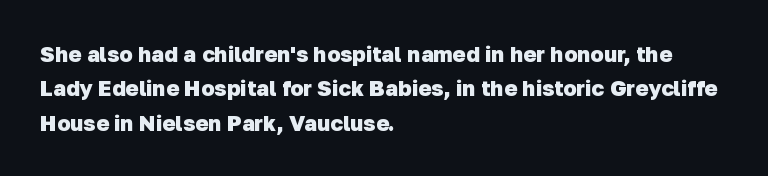
Q: Is the text bold? A: Yes.
Q: Is the text underlined? A: No.
Q: How is the paragraph aligned? A: Left-aligned.
Q: Is the spacing between letters normal or unusually wide? A: Normal.
Q: Is the spacing between lines tight, normal or loose? A: Normal.
